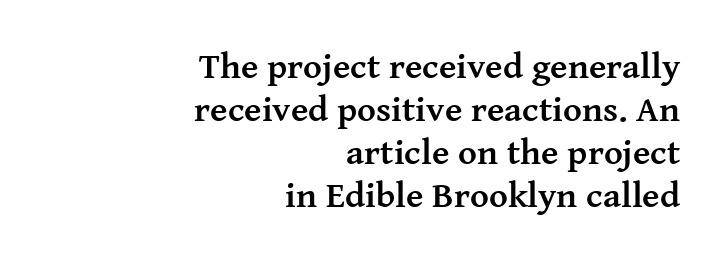
{"serif": "yes", "italic": "no", "bold": "yes", "weight": "semibold", "width": "normal", "stroke_contrast": "medium", "x_height": "medium", "monospaced": "no", "underline": "no", "align": "right", "line_spacing_ratio": 1.19, "letter_spacing": "normal", "letter_spacing_em": 0.0, "glyph_px": 36}
